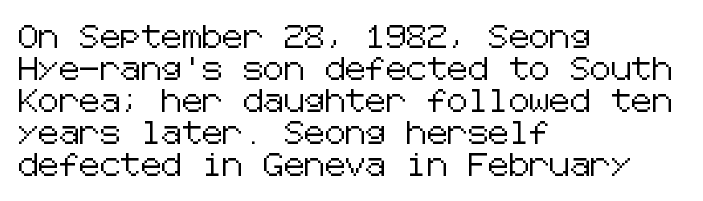
The image shows 23 px text type, upright; set left-aligned, normal line spacing (1.39x), normal letter spacing, not underlined.
